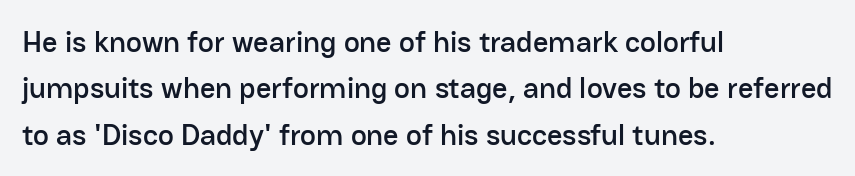
Q: Is the text italic (slanted)? A: No, it is upright.
Q: Is the typeface a serif or a sans-serif typeface? A: Sans-serif.
Q: Is the text underlined? A: No.
Q: How is the paragraph aligned? A: Left-aligned.
Q: Is the spacing between letters normal or unusually wide? A: Normal.
Q: Is the spacing between lines tight, normal or loose? A: Normal.
Q: Width (condensed, normal, or wide)? A: Normal.
Q: Stroke contrast? A: Low.
Q: x-height? A: Medium.
Q: Monospaced? A: No.
